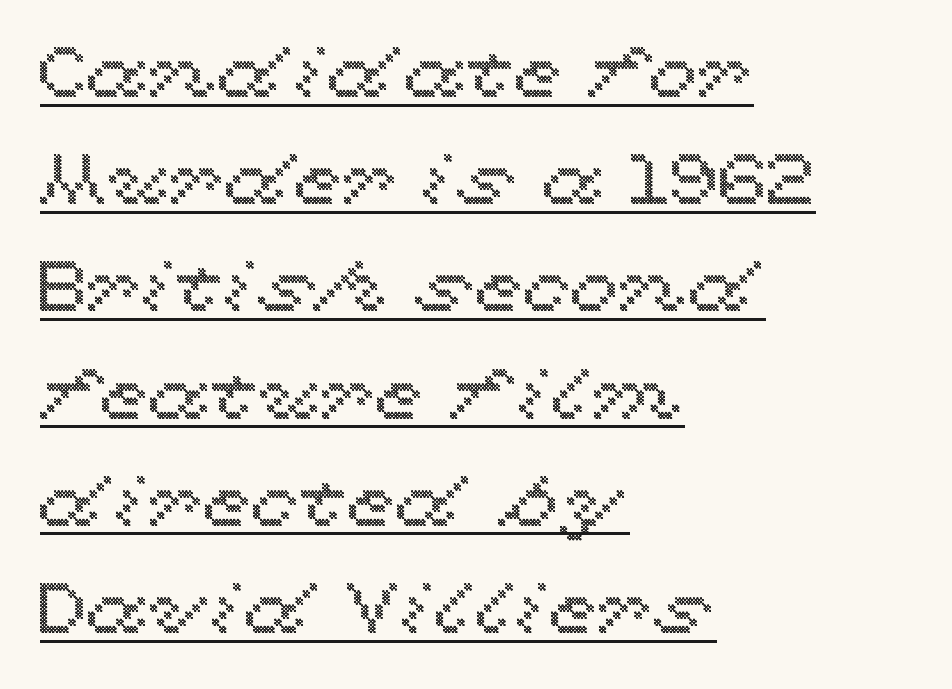
{"width": "wide", "x_height": "medium", "monospaced": "no", "underline": "yes", "align": "left", "line_spacing": "normal", "line_spacing_ratio": 1.51, "letter_spacing": "normal", "letter_spacing_em": 0.0, "glyph_px": 71}
